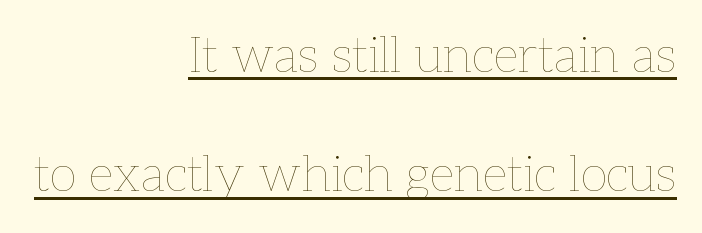
{"italic": "no", "bold": "no", "weight": "thin", "width": "normal", "stroke_contrast": "low", "x_height": "medium", "monospaced": "no", "underline": "yes", "align": "right", "line_spacing": "loose", "line_spacing_ratio": 2.39, "letter_spacing": "normal", "letter_spacing_em": 0.0, "glyph_px": 50}
